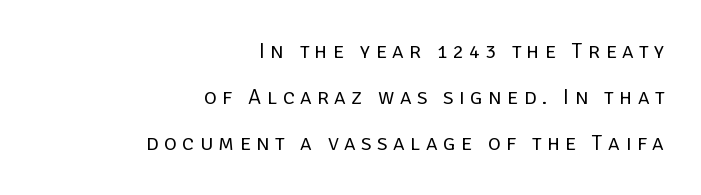
{"italic": "no", "bold": "no", "underline": "no", "align": "right", "line_spacing": "loose", "line_spacing_ratio": 2.1, "letter_spacing": "wide", "letter_spacing_em": 0.25, "glyph_px": 22}
